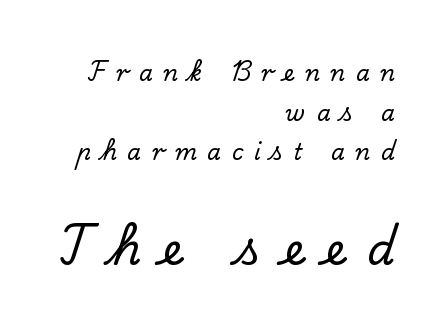
{"serif": "yes", "width": "normal", "stroke_contrast": "low", "x_height": "small", "monospaced": "no", "underline": "no", "align": "right", "line_spacing_ratio": 1.8, "letter_spacing": "wide", "letter_spacing_em": 0.49, "larger_block": "second", "size_ratio": 2.0, "glyph_px": 44}
